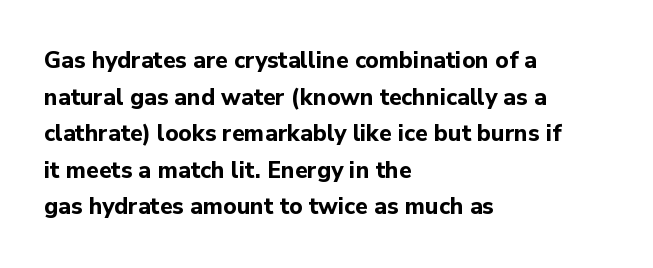
Visually the block forms a straight wall on the left and a jagged coastline on the right. The letters are bold, with thick, heavy strokes. The gap between lines stays unmarked. This sample keeps an unexceptional amount of space between lines. The horizontal fit of the characters is conventional and even. Vertical strokes here are truly vertical.
